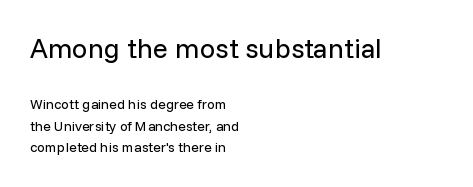
The image shows 28 px regular-weight sans-serif type, upright; set left-aligned, normal line spacing (1.53x), normal letter spacing, not underlined; the first (top) block is 2.0x larger; low stroke contrast and a medium x-height.
